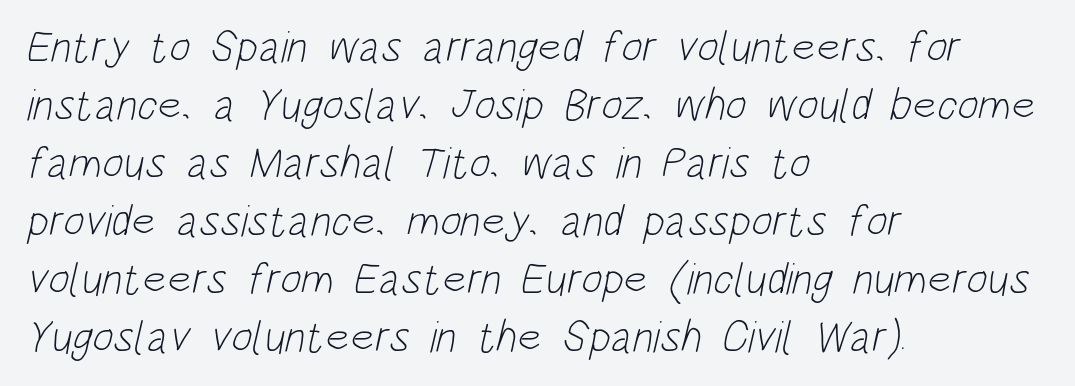
The letters advance in unequal steps, a hallmark of proportional type. Counters stay open thanks to moderate or lighter strokes. The glyphs in this specimen are sans serif. Words appear dense and cohesive because spacing is normal.
